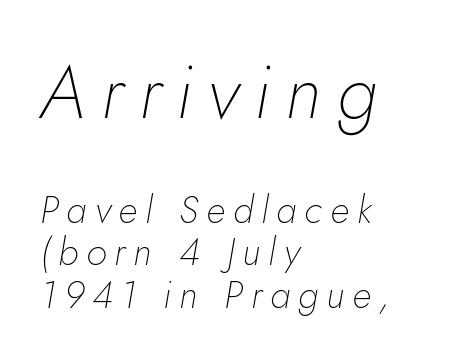
{"italic": "yes", "lean": "right", "slant_degrees": 10, "bold": "no", "weight": "thin", "width": "normal", "stroke_contrast": "low", "x_height": "small", "monospaced": "no", "underline": "no", "align": "left", "line_spacing": "tight", "line_spacing_ratio": 1.11, "letter_spacing": "wide", "letter_spacing_em": 0.21, "larger_block": "first", "size_ratio": 1.97, "glyph_px": 75}
